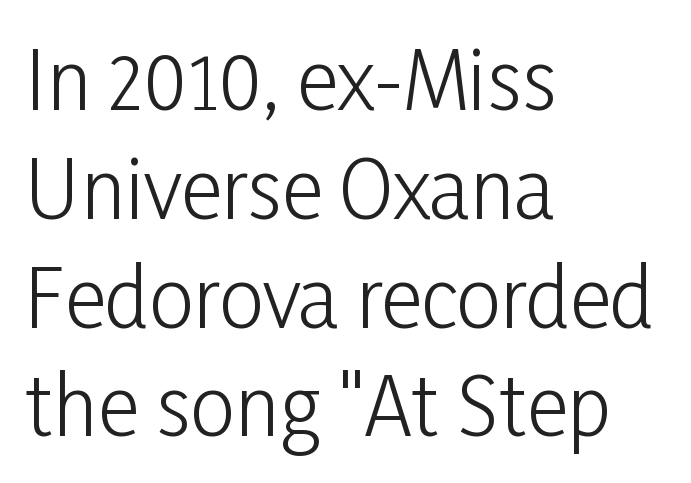
Has an underline been added? It has not. The passage shown is typed in a proportional face where columns would drift. Weight class: somewhere from thin through regular. The paragraph shown leans on its left margin. Rows of type keep a routine distance in the vertical direction. If you drew a line through each stem, it would be perfectly vertical.
